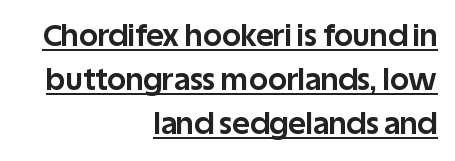
{"serif": "no", "italic": "no", "bold": "yes", "weight": "bold", "width": "normal", "stroke_contrast": "low", "x_height": "large", "monospaced": "no", "underline": "yes", "align": "right", "line_spacing": "normal", "line_spacing_ratio": 1.47, "letter_spacing": "normal", "letter_spacing_em": 0.0, "glyph_px": 30}
